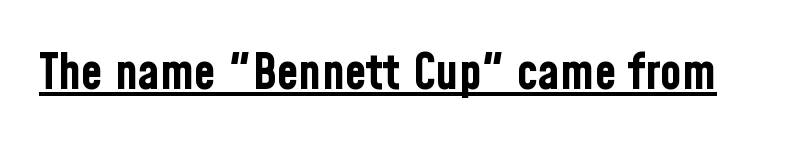
Italic: no, the glyphs are upright roman. Standard letterfit; no display-style spreading of the glyphs. Font category for this specimen: sans-serif. Spacing verdict: proportional, widths tailored to each character.
